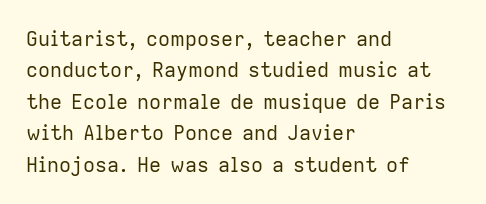
Q: Is the text bold? A: No.
Q: Is the text italic (slanted)? A: No, it is upright.
Q: Is the text underlined? A: No.
Q: How is the paragraph aligned? A: Left-aligned.
Q: Is the spacing between letters normal or unusually wide? A: Normal.
Q: Is the spacing between lines tight, normal or loose? A: Normal.
